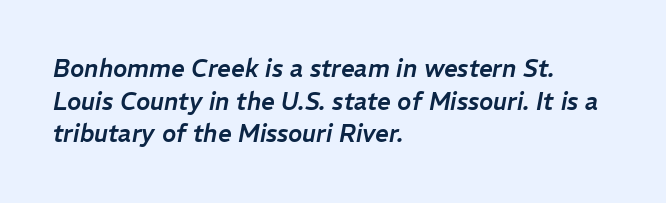
Q: Is the text italic (slanted)? A: Yes, it leans right by about 11 degrees.
Q: Is the text underlined? A: No.
Q: How is the paragraph aligned? A: Left-aligned.
Q: Is the spacing between letters normal or unusually wide? A: Normal.
Q: Is the spacing between lines tight, normal or loose? A: Normal.
